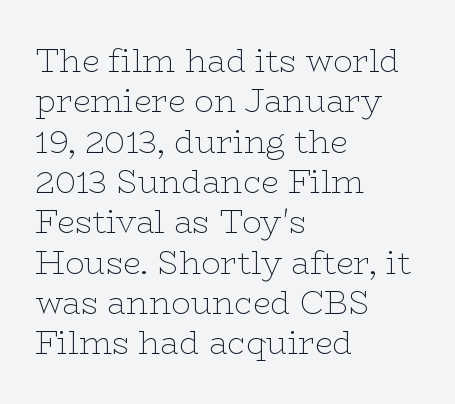
Q: Is the text bold? A: No.
Q: Is the text italic (slanted)? A: No, it is upright.
Q: Is the typeface a serif or a sans-serif typeface? A: Serif.
Q: Is the text underlined? A: No.
Q: How is the paragraph aligned? A: Left-aligned.
Q: Is the spacing between letters normal or unusually wide? A: Normal.
Q: Is the spacing between lines tight, normal or loose? A: Normal.
Q: Width (condensed, normal, or wide)? A: Wide.
Q: Stroke contrast? A: Low.
Q: x-height? A: Medium.
Q: Monospaced? A: No.
